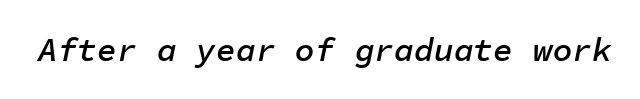
Q: Is the text bold? A: Semi-bold.
Q: Is the text italic (slanted)? A: Yes, it leans right by about 11 degrees.
Q: Is the text underlined? A: No.
Q: Is the spacing between letters normal or unusually wide? A: Normal.
Q: Width (condensed, normal, or wide)? A: Normal.
Q: Stroke contrast? A: Low.
Q: x-height? A: Medium.
Q: Monospaced? A: Yes.
